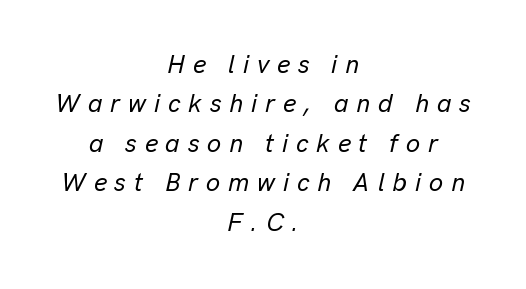
{"italic": "yes", "lean": "right", "slant_degrees": 13, "underline": "no", "align": "center", "line_spacing": "normal", "line_spacing_ratio": 1.58, "letter_spacing": "wide", "letter_spacing_em": 0.32, "glyph_px": 25}
